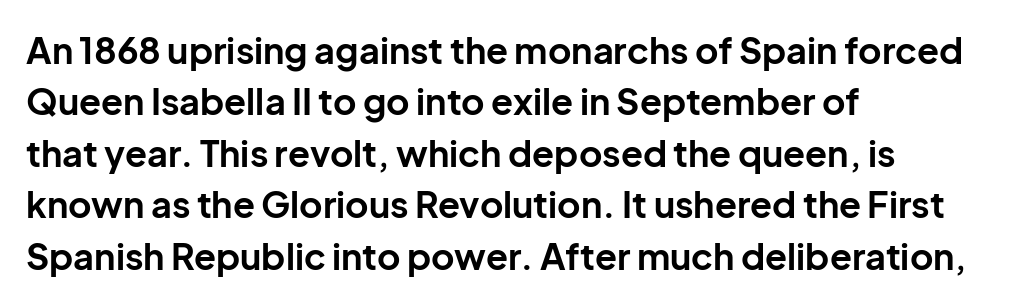
Words appear dense and cohesive because spacing is normal. This sample has the flowing, uneven cadence of proportional lettering. Underline: absent. The text was rendered using a sans face with plain stroke endings. Honestly, the row spacing looks completely unremarkable. Is there any slant? The stems are plumb.
